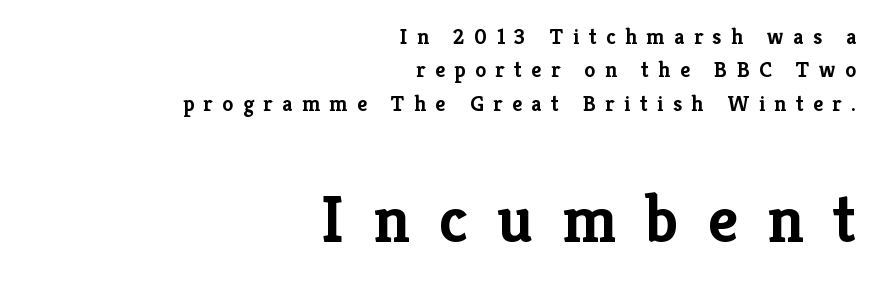
This sample has the flowing, uneven cadence of proportional lettering. Every character sits straight up, as roman type does. Block two is the big one; block one sits smaller above it. Reading down the block, your eye finds every line finishing at a fixed right position.
